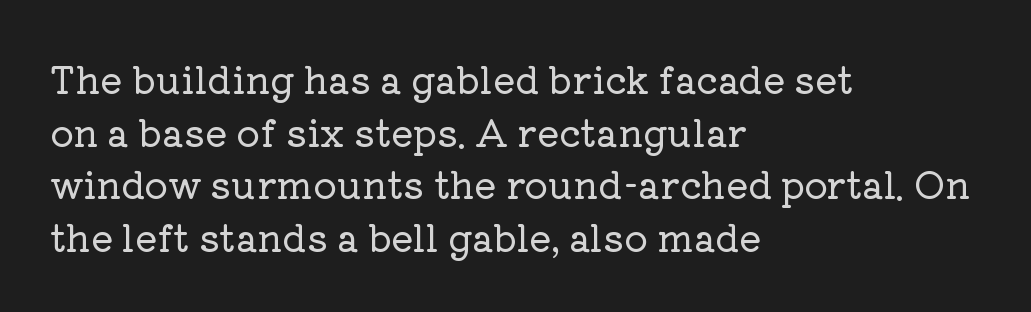
The designer went with a serif here, giving each stem small feet. Normally led — the rows are evenly, conventionally spaced. A clean baseline with only descenders dipping below it. Do the characters align in a grid? No, the font is proportional. Words appear dense and cohesive because spacing is normal. This sample uses an upright cut, with every glyph sitting square on the baseline.
